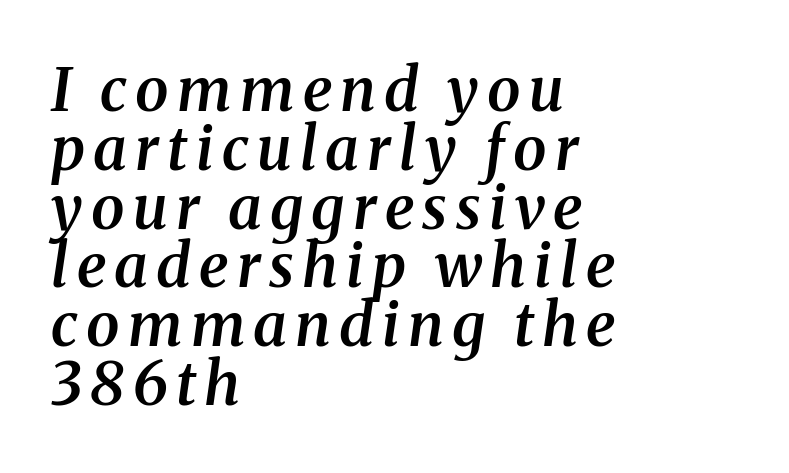
The image shows 60 px semibold serif type, italic (leaning right); set left-aligned, tight line spacing (0.98x), not underlined; medium stroke contrast and a medium x-height.
